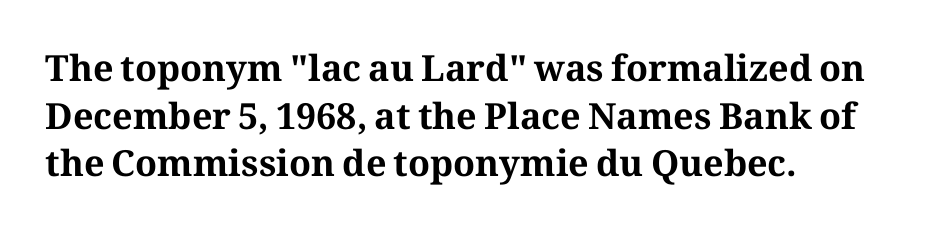
{"serif": "yes", "italic": "no", "bold": "yes", "weight": "bold", "width": "normal", "stroke_contrast": "medium", "x_height": "medium", "monospaced": "no", "underline": "no", "align": "left", "line_spacing": "normal", "line_spacing_ratio": 1.32, "letter_spacing": "normal", "letter_spacing_em": 0.0, "glyph_px": 36}
